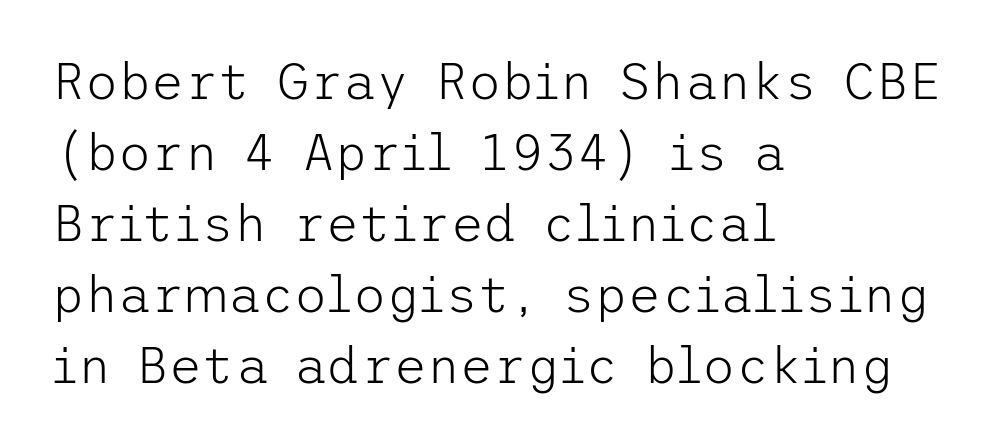
{"serif": "no", "italic": "no", "bold": "no", "weight": "light", "width": "normal", "stroke_contrast": "low", "x_height": "medium", "underline": "no", "align": "left", "line_spacing": "normal", "line_spacing_ratio": 1.39, "letter_spacing": "normal", "letter_spacing_em": 0.0, "glyph_px": 51}
